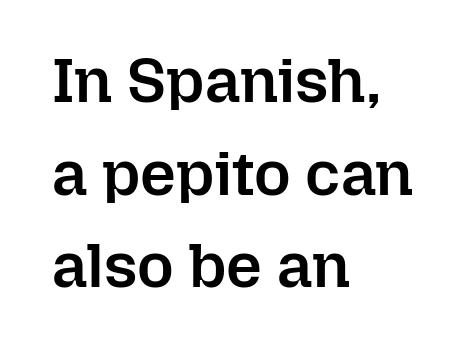
{"italic": "no", "bold": "semi", "weight": "semibold", "width": "normal", "stroke_contrast": "low", "x_height": "medium", "monospaced": "no", "underline": "no", "align": "left", "line_spacing": "normal", "line_spacing_ratio": 1.47, "letter_spacing": "normal", "letter_spacing_em": 0.0, "glyph_px": 63}
